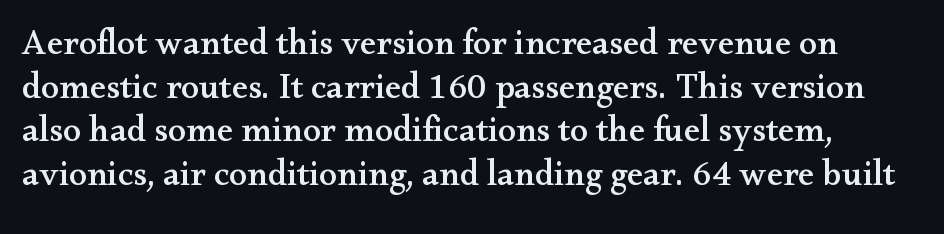
Q: Is the text italic (slanted)? A: No, it is upright.
Q: Is the typeface a serif or a sans-serif typeface? A: Serif.
Q: Is the text underlined? A: No.
Q: Is the spacing between letters normal or unusually wide? A: Normal.
Q: Width (condensed, normal, or wide)? A: Wide.
Q: Stroke contrast? A: Medium.
Q: x-height? A: Small.
Q: Monospaced? A: No.
